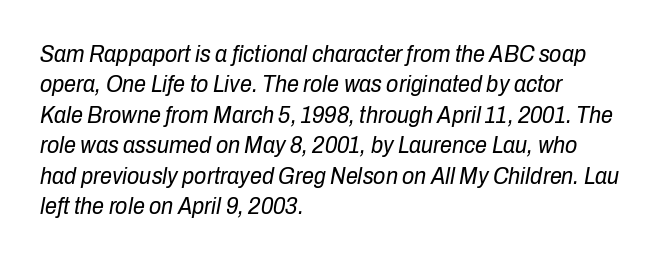
{"italic": "yes", "lean": "right", "slant_degrees": 10, "bold": "no", "underline": "no", "align": "left", "line_spacing": "normal", "line_spacing_ratio": 1.27, "letter_spacing": "normal", "letter_spacing_em": 0.0, "glyph_px": 24}
